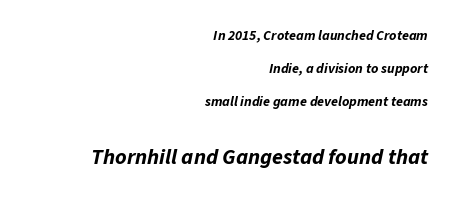
Q: Is the text bold? A: Yes.
Q: Is the text italic (slanted)? A: Yes, it leans right by about 11 degrees.
Q: Is the text underlined? A: No.
Q: How is the paragraph aligned? A: Right-aligned.
Q: Is the spacing between letters normal or unusually wide? A: Normal.
Q: Is the spacing between lines tight, normal or loose? A: Loose.
Q: Which block of text is set in a larger size, the first (top) or the second (bottom)? A: The second (bottom) one.
